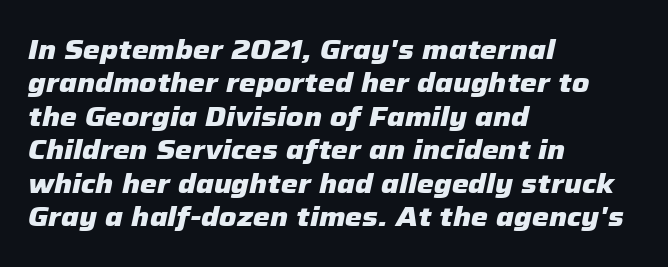
The image shows 27 px bold type, italic (leaning right); set left-aligned, line spacing 1.24x, normal letter spacing, not underlined.
